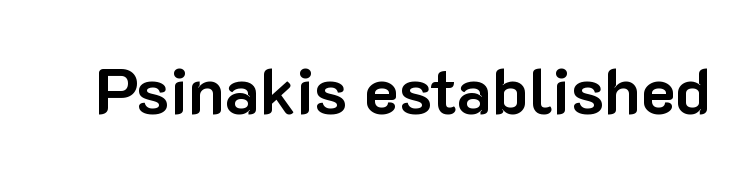
The image shows 65 px bold sans-serif type, upright; set normal letter spacing, not underlined; low stroke contrast and a medium x-height.
